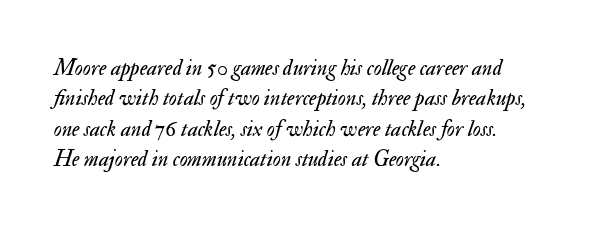
{"italic": "yes", "lean": "right", "slant_degrees": 17, "bold": "no", "underline": "no", "align": "left", "line_spacing": "normal", "line_spacing_ratio": 1.38, "letter_spacing": "normal", "letter_spacing_em": 0.0, "glyph_px": 22}
